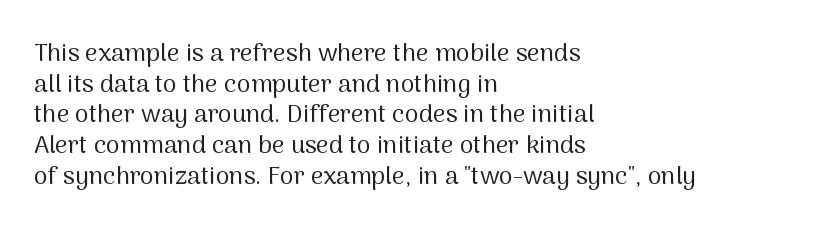
{"italic": "no", "bold": "no", "underline": "no", "align": "left", "line_spacing_ratio": 1.23, "letter_spacing": "normal", "letter_spacing_em": 0.0, "glyph_px": 25}
